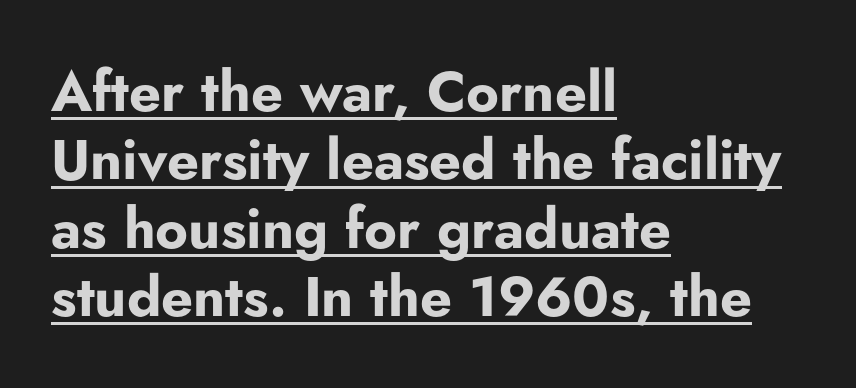
The image shows 56 px bold sans-serif type, upright; set left-aligned, line spacing 1.22x, normal letter spacing, underlined; low stroke contrast and a small x-height.
